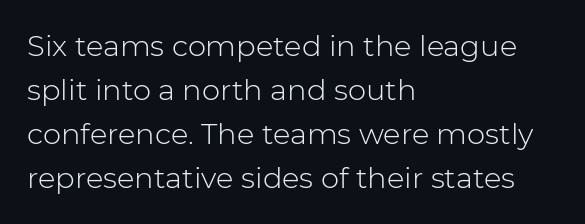
This sample has the flowing, uneven cadence of proportional lettering. Rule under the text: the space is simply empty. Unbolded letterforms with no extra heft. Whoever set this chose a conventional vertical rhythm. The rendering keeps characters at their native spacing. Do the letters lean? They stand straight.
